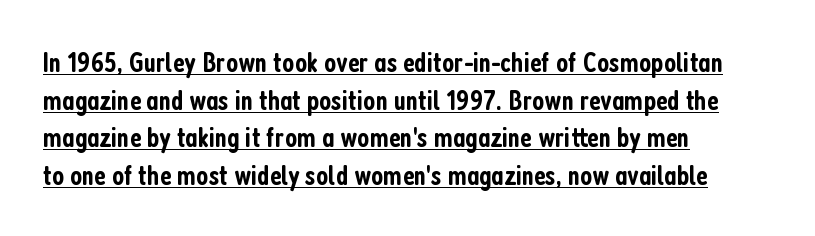
Q: Is the text bold? A: Semi-bold.
Q: Is the text italic (slanted)? A: No, it is upright.
Q: Is the typeface a serif or a sans-serif typeface? A: Sans-serif.
Q: Is the text underlined? A: Yes.
Q: How is the paragraph aligned? A: Left-aligned.
Q: Is the spacing between letters normal or unusually wide? A: Normal.
Q: Is the spacing between lines tight, normal or loose? A: Normal.
Q: Width (condensed, normal, or wide)? A: Condensed.
Q: Stroke contrast? A: Low.
Q: x-height? A: Medium.
Q: Monospaced? A: No.
